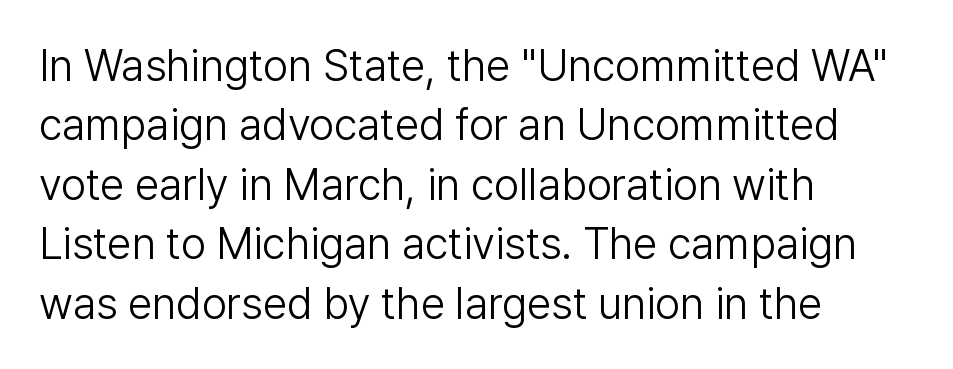
The image shows 44 px light sans-serif type, upright; set left-aligned, normal line spacing (1.35x), normal letter spacing, not underlined; low stroke contrast and a medium x-height.
